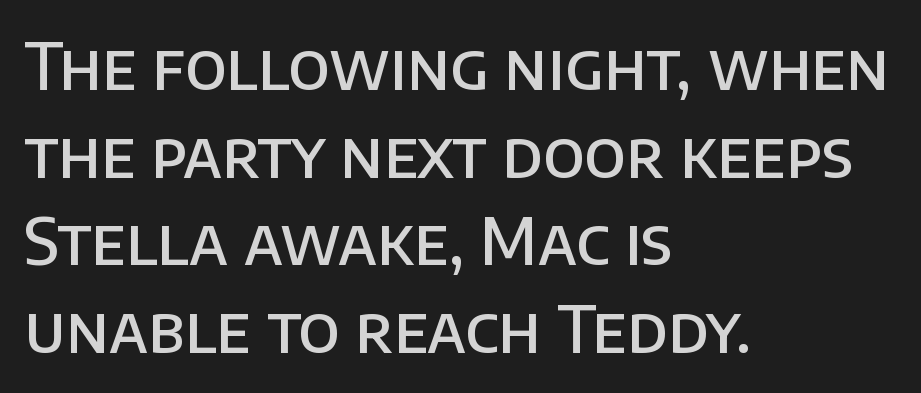
Examine the stroke ends and you'll find no serifs. Strokes here are thickened, but only to semibold level. If you measured baseline to baseline, you'd find a middling distance. Every character sits straight up, as roman type does. Descenders hang freely into open space.
